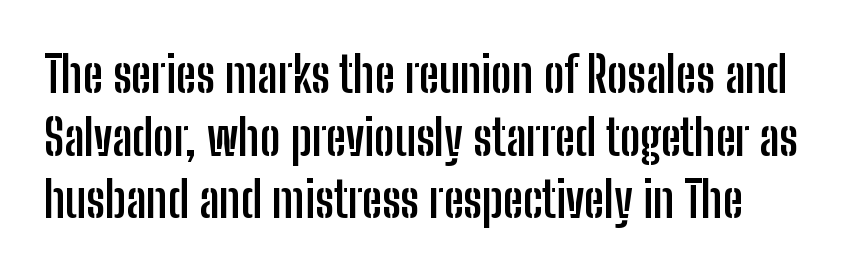
In terms of letterspacing, this is plain default setting. Look at the stroke-to-counter ratio: heavy, a bold. Each letter keeps its own natural width here, so spacing adapts to shape. Font category for this specimen: sans-serif.
